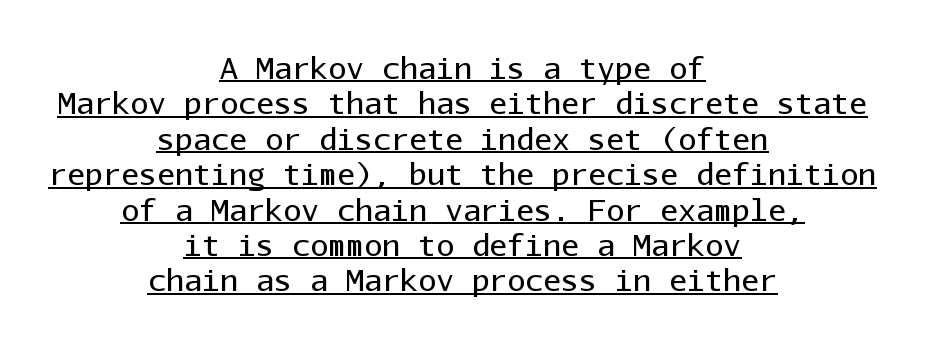
Q: Is the text bold? A: No.
Q: Is the text italic (slanted)? A: No, it is upright.
Q: Is the typeface a serif or a sans-serif typeface? A: Sans-serif.
Q: Is the text underlined? A: Yes.
Q: How is the paragraph aligned? A: Centered.
Q: Is the spacing between letters normal or unusually wide? A: Normal.
Q: Width (condensed, normal, or wide)? A: Normal.
Q: Stroke contrast? A: Low.
Q: x-height? A: Medium.
Q: Monospaced? A: Yes.
